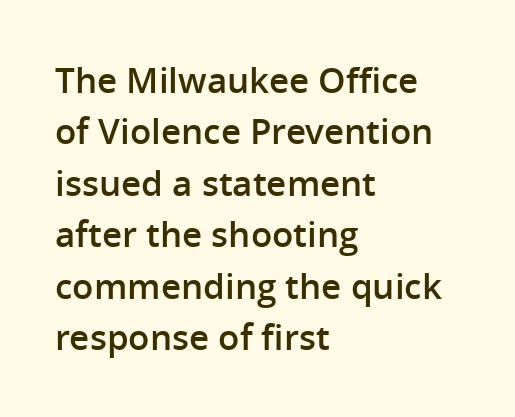
The image shows 35 px semibold sans-serif type, upright; set left-aligned, normal line spacing (1.47x), normal letter spacing, not underlined; low stroke contrast and a medium x-height.
